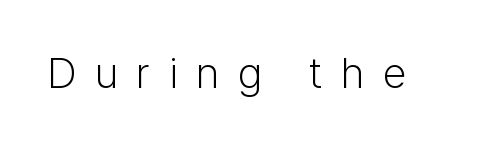
The image shows 43 px light sans-serif type, upright; set unusually wide letter spacing (+0.43 em), not underlined; low stroke contrast and a medium x-height.
